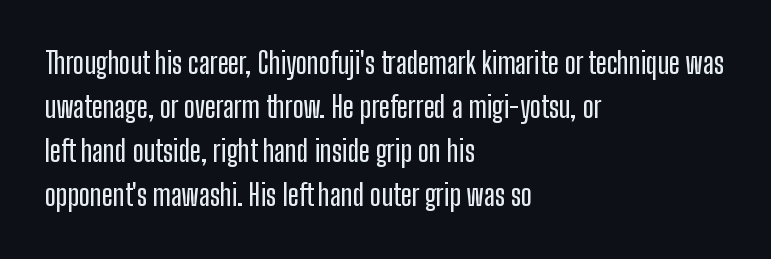
Q: Is the text italic (slanted)? A: No, it is upright.
Q: Is the typeface a serif or a sans-serif typeface? A: Sans-serif.
Q: Is the text underlined? A: No.
Q: How is the paragraph aligned? A: Left-aligned.
Q: Is the spacing between letters normal or unusually wide? A: Normal.
Q: Is the spacing between lines tight, normal or loose? A: Normal.
Q: Width (condensed, normal, or wide)? A: Condensed.
Q: Stroke contrast? A: Low.
Q: x-height? A: Medium.
Q: Monospaced? A: No.
